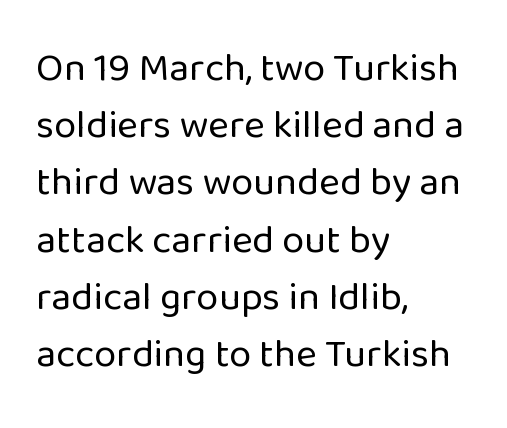
Q: Is the text bold? A: No.
Q: Is the text italic (slanted)? A: No, it is upright.
Q: Is the typeface a serif or a sans-serif typeface? A: Sans-serif.
Q: Is the text underlined? A: No.
Q: How is the paragraph aligned? A: Left-aligned.
Q: Is the spacing between letters normal or unusually wide? A: Normal.
Q: Is the spacing between lines tight, normal or loose? A: Normal.
Q: Width (condensed, normal, or wide)? A: Normal.
Q: Stroke contrast? A: Low.
Q: x-height? A: Medium.
Q: Monospaced? A: No.
